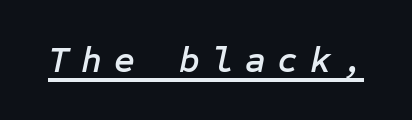
Q: Is the text italic (slanted)? A: Yes, it leans right by about 12 degrees.
Q: Is the text underlined? A: Yes.
Q: Is the spacing between letters normal or unusually wide? A: Unusually wide.
Q: Width (condensed, normal, or wide)? A: Normal.
Q: Stroke contrast? A: Low.
Q: x-height? A: Medium.
